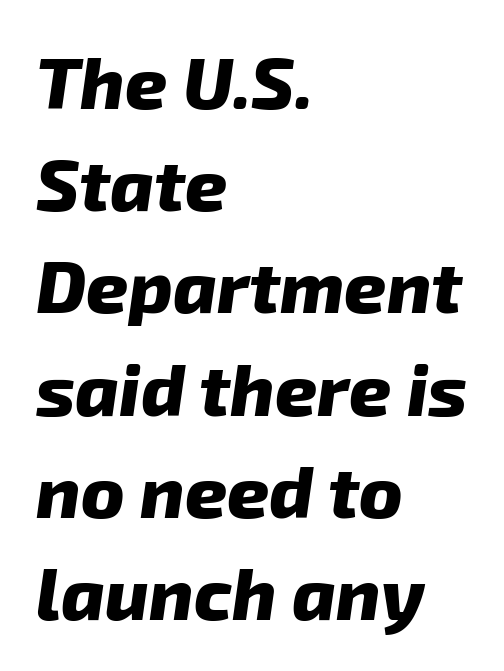
The image shows 73 px heavy type, italic (leaning right); set left-aligned, normal line spacing (1.4x), normal letter spacing, not underlined; low stroke contrast and a medium x-height.
